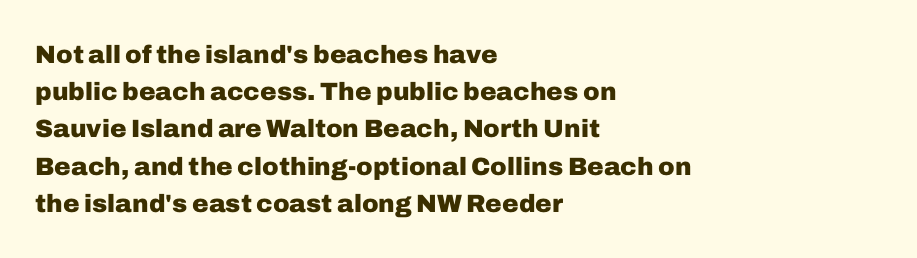
Q: Is the text bold? A: Yes.
Q: Is the text italic (slanted)? A: No, it is upright.
Q: Is the text underlined? A: No.
Q: How is the paragraph aligned? A: Left-aligned.
Q: Is the spacing between letters normal or unusually wide? A: Normal.
Q: Is the spacing between lines tight, normal or loose? A: Normal.
